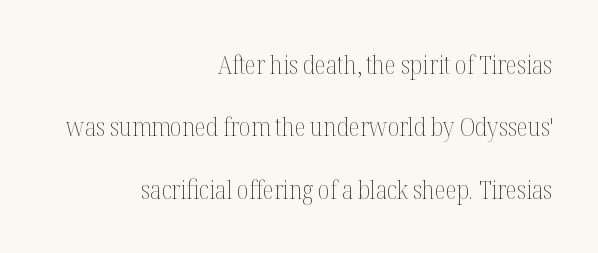
Every row of glyphs terminates at an identical x-position on the right. Rule under the text: the space is simply empty. Bold? No — there's no thickening of the strokes. The passage shown stacks its lines with a broad gap. Upright lettering throughout.
